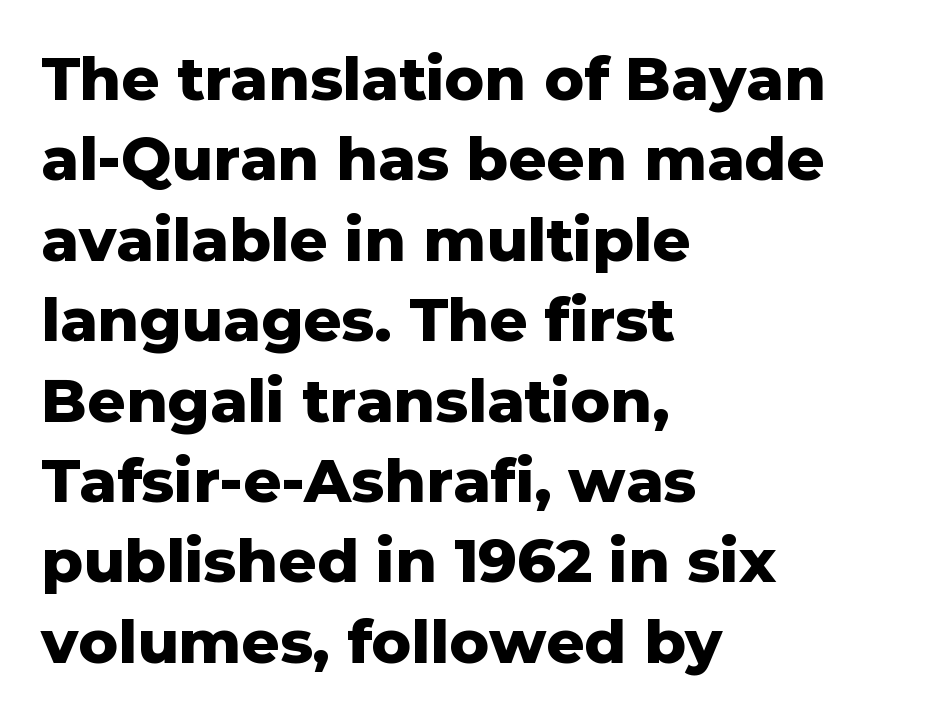
The image shows 60 px heavy sans-serif type, upright; set left-aligned, normal line spacing (1.34x), normal letter spacing, not underlined; low stroke contrast and a medium x-height.
